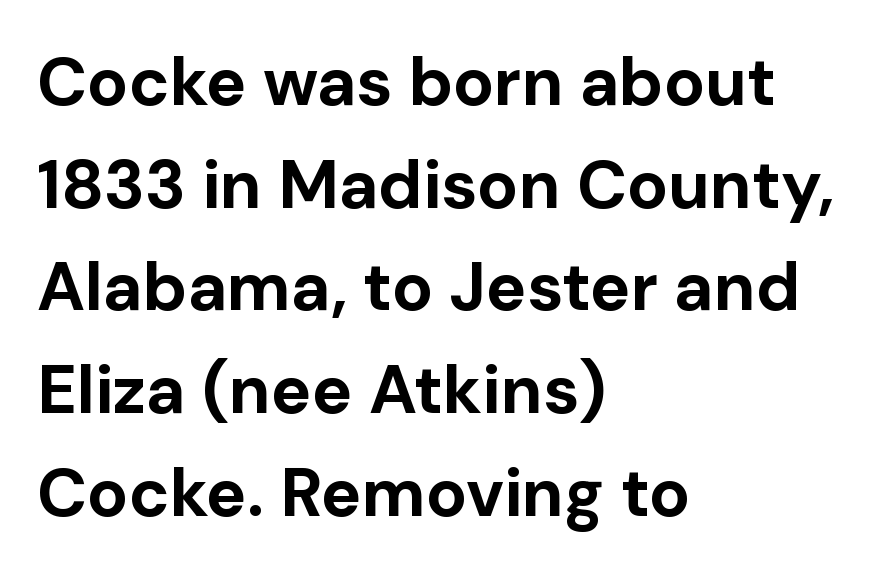
If you drew a line through each stem, it would be perfectly vertical. Descenders are the only things crossing below the line. Short note: letters normally spaced. The strokes are fattened all the way to bold.
